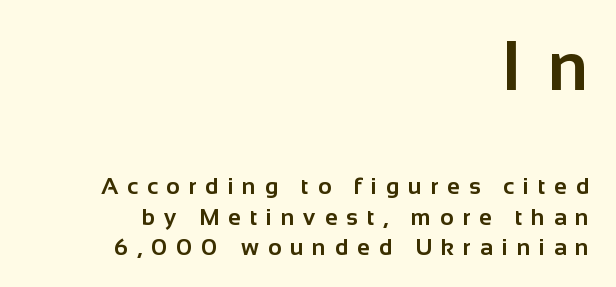
The image shows 69 px bold sans-serif type, upright; set right-aligned, normal line spacing (1.32x), unusually wide letter spacing (+0.39 em), not underlined; the first (top) block is 3.0x larger; low stroke contrast and a medium x-height.
